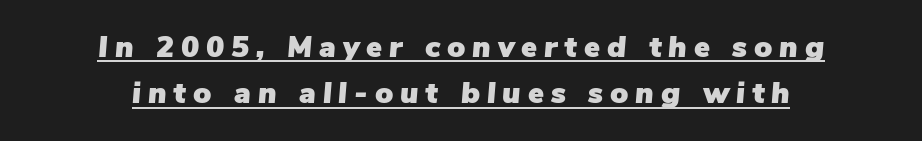
The image shows 30 px text type, italic (leaning right); set centered, normal line spacing (1.55x), unusually wide letter spacing (+0.23 em), underlined; low stroke contrast and a medium x-height.
